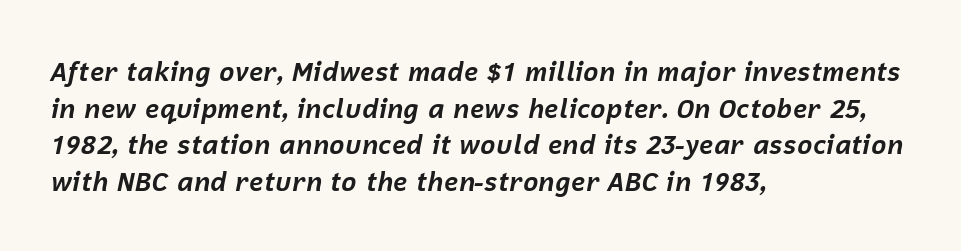
Q: Is the text bold? A: Yes.
Q: Is the text italic (slanted)? A: Yes, it leans right by about 12 degrees.
Q: Is the text underlined? A: No.
Q: How is the paragraph aligned? A: Left-aligned.
Q: Is the spacing between letters normal or unusually wide? A: Normal.
Q: Is the spacing between lines tight, normal or loose? A: Normal.
